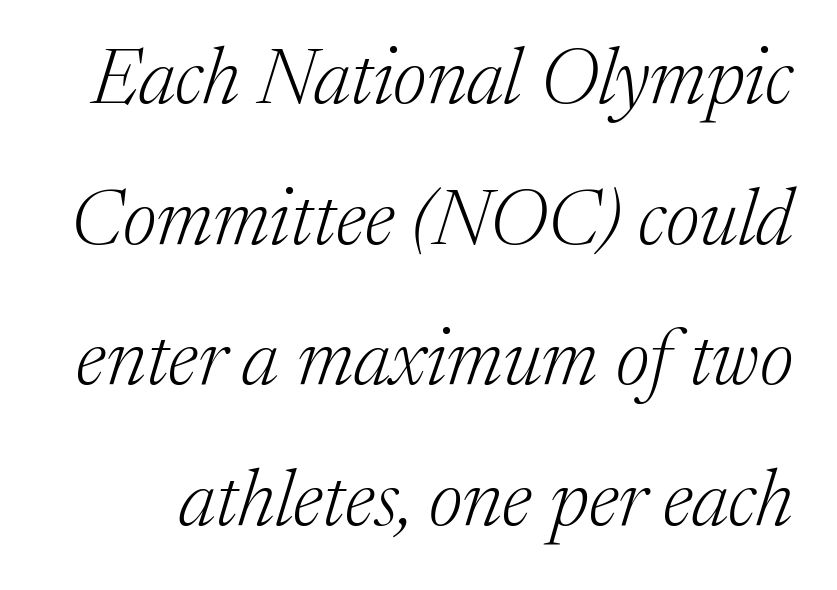
Q: Is the text bold? A: No.
Q: Is the text italic (slanted)? A: Yes, it leans right by about 17 degrees.
Q: Is the typeface a serif or a sans-serif typeface? A: Serif.
Q: Is the text underlined? A: No.
Q: Is the spacing between letters normal or unusually wide? A: Normal.
Q: Width (condensed, normal, or wide)? A: Normal.
Q: Stroke contrast? A: Medium.
Q: x-height? A: Medium.
Q: Monospaced? A: No.
